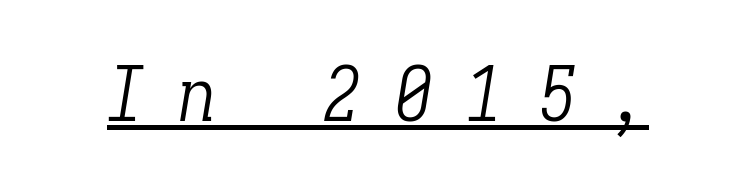
Q: Is the text bold? A: No.
Q: Is the text italic (slanted)? A: Yes, it leans right by about 9 degrees.
Q: Is the typeface a serif or a sans-serif typeface? A: Serif.
Q: Is the text underlined? A: Yes.
Q: Is the spacing between letters normal or unusually wide? A: Unusually wide.
Q: Width (condensed, normal, or wide)? A: Condensed.
Q: Stroke contrast? A: Low.
Q: x-height? A: Medium.
Q: Monospaced? A: Yes.
